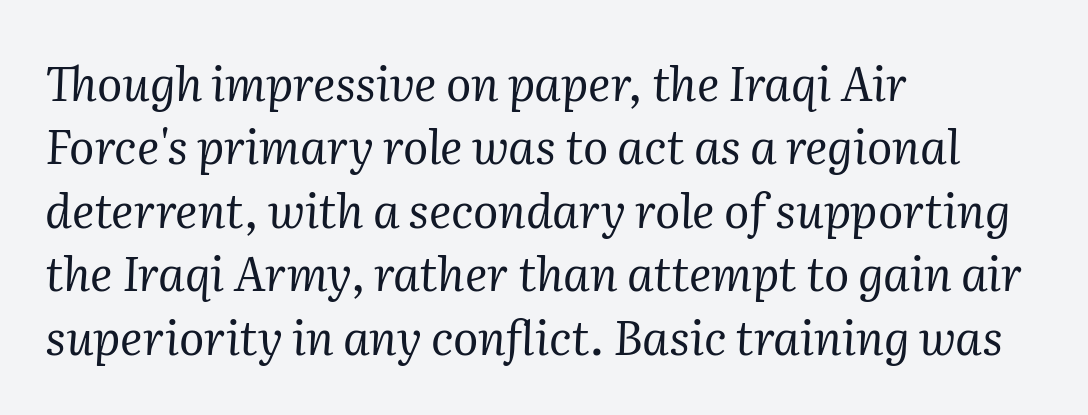
{"serif": "yes", "italic": "yes", "lean": "right", "slant_degrees": 2, "bold": "no", "weight": "regular", "width": "normal", "stroke_contrast": "medium", "x_height": "medium", "monospaced": "no", "underline": "no", "align": "left", "line_spacing": "normal", "line_spacing_ratio": 1.35, "letter_spacing": "normal", "letter_spacing_em": 0.0, "glyph_px": 47}
